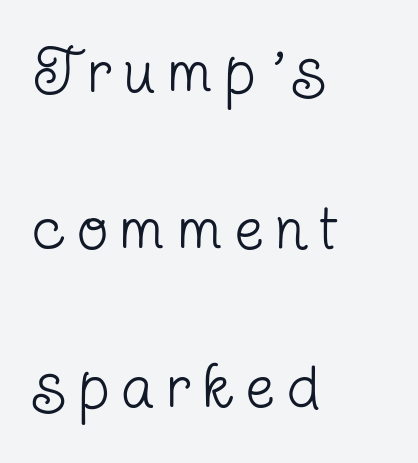
{"serif": "yes", "italic": "no", "bold": "no", "weight": "regular", "width": "condensed", "stroke_contrast": "low", "x_height": "medium", "monospaced": "no", "underline": "no", "align": "left", "line_spacing": "loose", "line_spacing_ratio": 2.5, "letter_spacing": "wide", "letter_spacing_em": 0.22, "glyph_px": 63}
